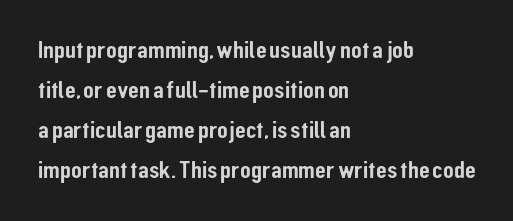
The lines are quadded left. Italic? Not at all — the glyphs are vertical. Interline gaps are of average width in this sample. Each row of text sits above clean, open space. These lines keep a tight, regular rhythm from letter to letter.
